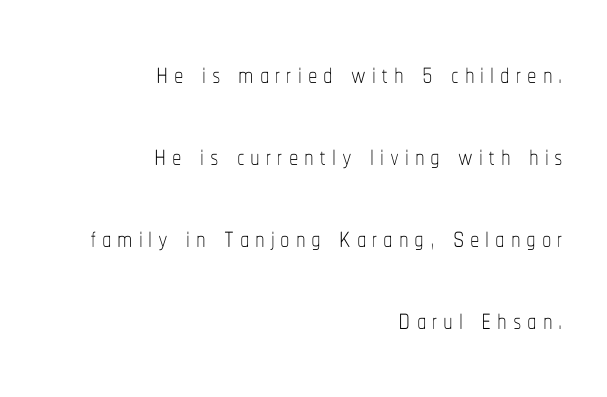
This is the regular roman posture of the typeface. The passage shown is typed in a proportional face where columns would drift. The space directly below the letters is spotless. Nothing heavy about these letters — not bold at all.
